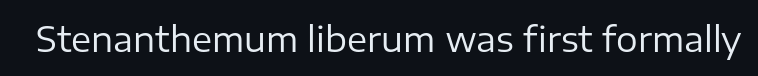
{"serif": "no", "italic": "no", "bold": "no", "weight": "regular", "width": "normal", "stroke_contrast": "low", "x_height": "medium", "monospaced": "no", "underline": "no", "letter_spacing": "normal", "letter_spacing_em": 0.0, "glyph_px": 34}
